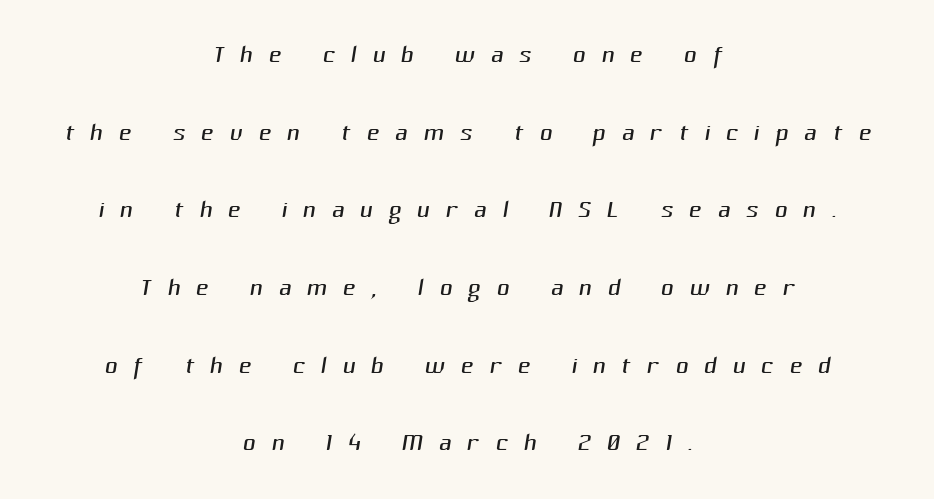
The image shows 35 px light sans-serif type; set centered, loose line spacing (2.22x), unusually wide letter spacing (+0.45 em), not underlined; medium stroke contrast and a medium x-height.
